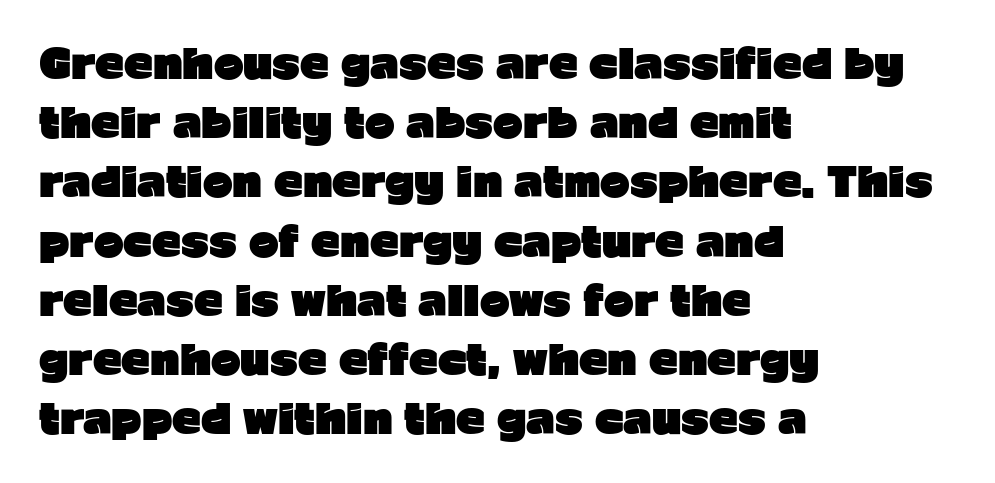
The image shows 40 px heavy sans-serif type, upright; set left-aligned, normal line spacing (1.48x), normal letter spacing, not underlined; low stroke contrast and a medium x-height.
